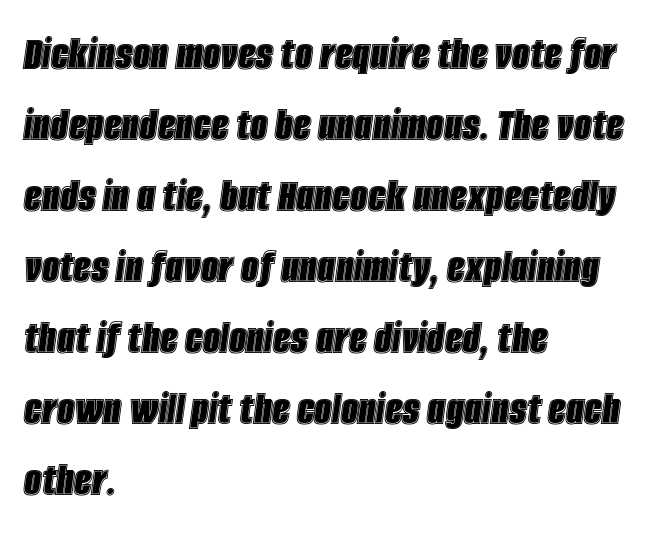
The image shows 49 px condensed type, italic (leaning right); set left-aligned, normal line spacing (1.45x), normal letter spacing, not underlined; a large x-height.
